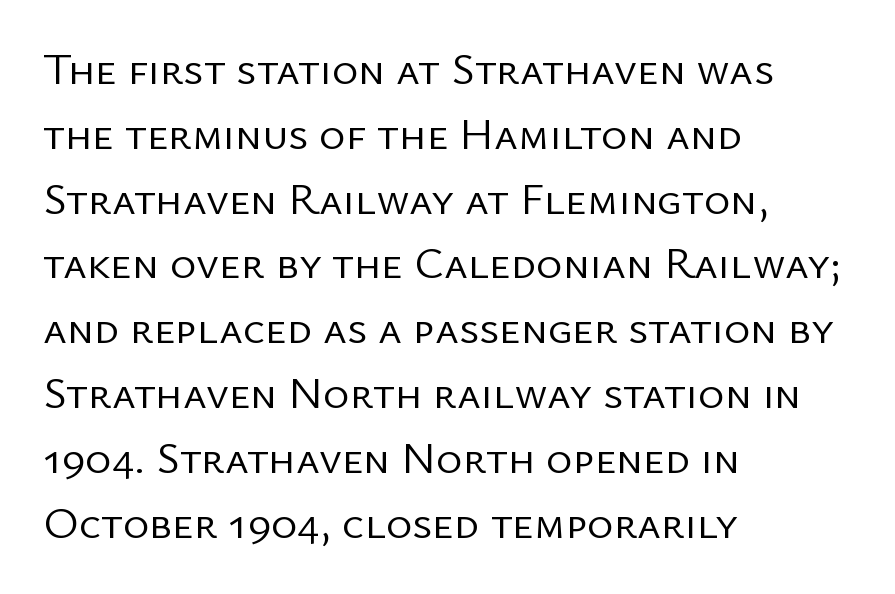
The image shows 45 px regular-weight sans-serif type, upright; set left-aligned, normal line spacing (1.44x), normal letter spacing, not underlined; low stroke contrast and a medium x-height.
